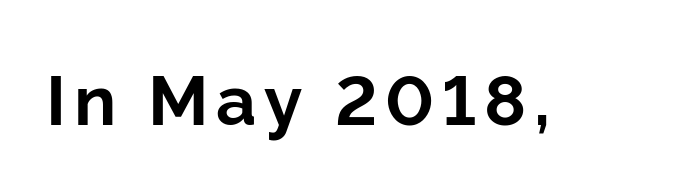
{"serif": "no", "italic": "no", "bold": "yes", "weight": "bold", "width": "normal", "stroke_contrast": "low", "x_height": "medium", "monospaced": "no", "underline": "no", "glyph_px": 70}
